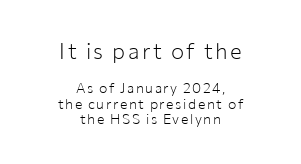
What's the leading like? Squeezed, with rows nearly overlapping. Horizontally, the lines are justified to the midpoint only. The letters in the upper block stand taller than those in the block below. The strokes are not fattened; the text isn't bold. The space beneath each line is pristine and unruled. These lines were composed using upright roman letters.
